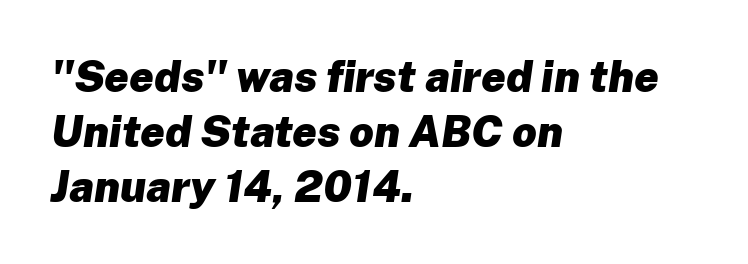
The passage shown stacks its lines at a standard gap. You could not count columns in this text — the font is proportionally spaced. Is the type bold? Yes — the strokes are clearly thick and heavy. A typesetter would mark this as italic.
